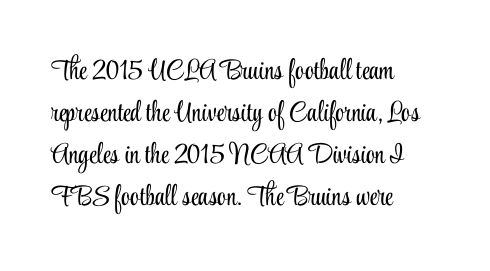
{"serif": "yes", "bold": "no", "weight": "light", "width": "condensed", "stroke_contrast": "low", "x_height": "small", "monospaced": "no", "underline": "no", "align": "left", "line_spacing": "normal", "line_spacing_ratio": 1.5, "letter_spacing": "normal", "letter_spacing_em": 0.0, "glyph_px": 28}
